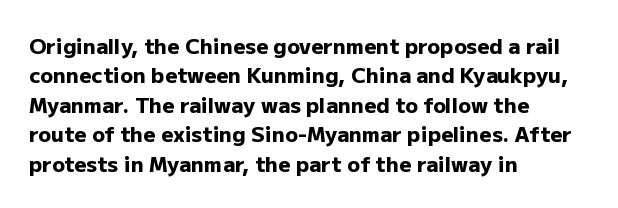
{"italic": "no", "bold": "yes", "underline": "no", "align": "left", "line_spacing": "normal", "line_spacing_ratio": 1.4, "letter_spacing": "normal", "letter_spacing_em": 0.0, "glyph_px": 21}
